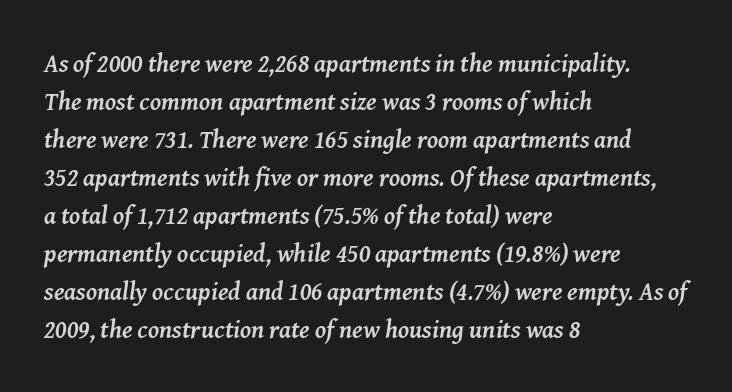
Q: Is the text bold? A: Yes.
Q: Is the text italic (slanted)? A: Yes, it leans right by about 8 degrees.
Q: Is the text underlined? A: No.
Q: How is the paragraph aligned? A: Left-aligned.
Q: Is the spacing between letters normal or unusually wide? A: Normal.
Q: Is the spacing between lines tight, normal or loose? A: Normal.
